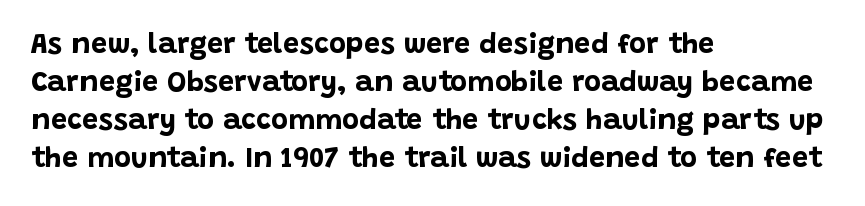
Note: no serifs on the glyphs. Line starts are locked; line ends wander. The rows are spaced the way most documents space them. Beneath every word, the page is bare. The letters sit at their default tracking, neither squeezed nor spread.
